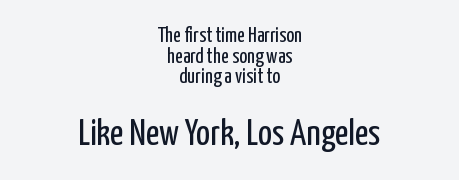
Inter-character spacing is left at the font's built-in metrics. Leftover space on each line is divided equally before and after the words. Type without underlining. Think of a printed novel: that variable character pitch is what you see here. Counters stay open thanks to moderate or lighter strokes. Classification — sans serif.
